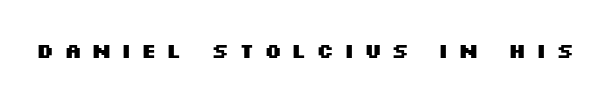
Q: Is the text bold? A: Yes.
Q: Is the text italic (slanted)? A: No, it is upright.
Q: Is the text underlined? A: No.
Q: Is the spacing between letters normal or unusually wide? A: Unusually wide.
